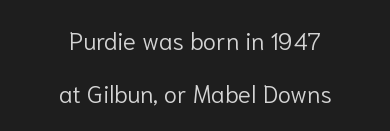
Rendered with straight, roman letterforms. Honestly, the letter spacing is just normal — you wouldn't notice it. Unbolded letterforms with no extra heft. Layout note: lines centered.
